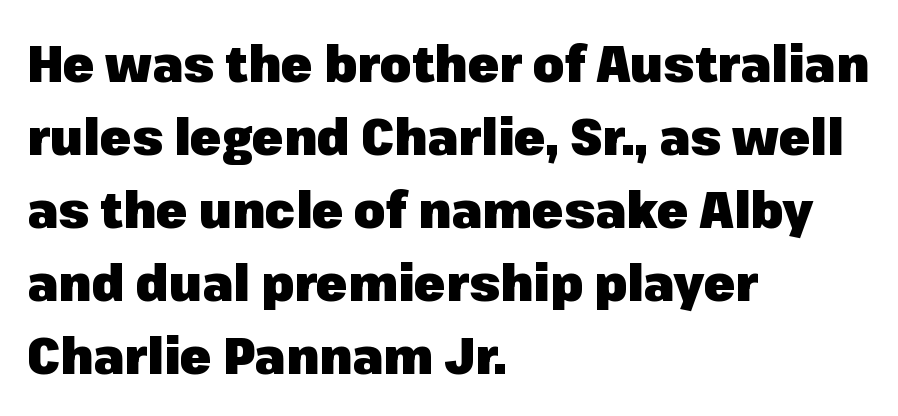
{"serif": "no", "italic": "no", "bold": "yes", "weight": "heavy", "width": "normal", "stroke_contrast": "low", "x_height": "medium", "monospaced": "no", "underline": "no", "align": "left", "line_spacing": "normal", "line_spacing_ratio": 1.43, "letter_spacing": "normal", "letter_spacing_em": 0.0, "glyph_px": 51}
